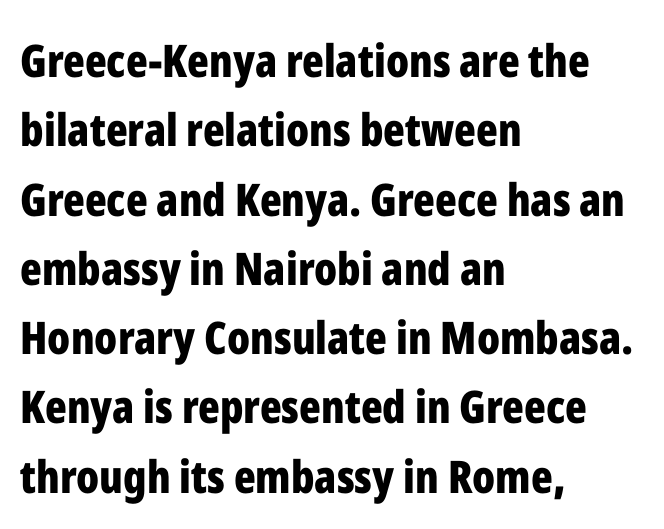
The baseline area is clear. It's the straight-up-and-down kind of type. Each letter keeps its own natural width here, so spacing adapts to shape. Visually the block forms a straight wall on the left and a jagged coastline on the right.
